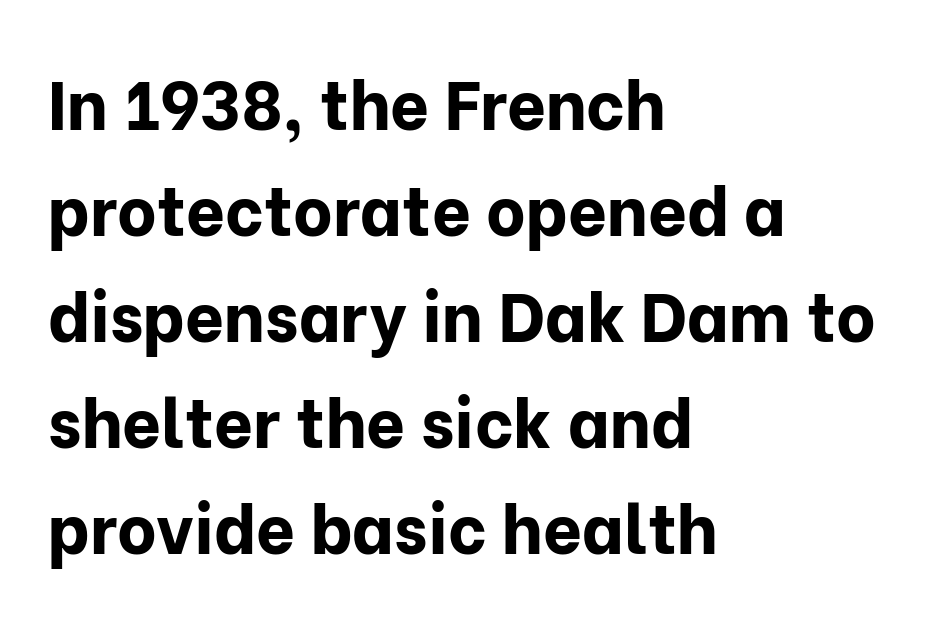
The image shows 68 px bold sans-serif type, upright; set left-aligned, normal line spacing (1.56x), normal letter spacing, not underlined; low stroke contrast and a medium x-height.
